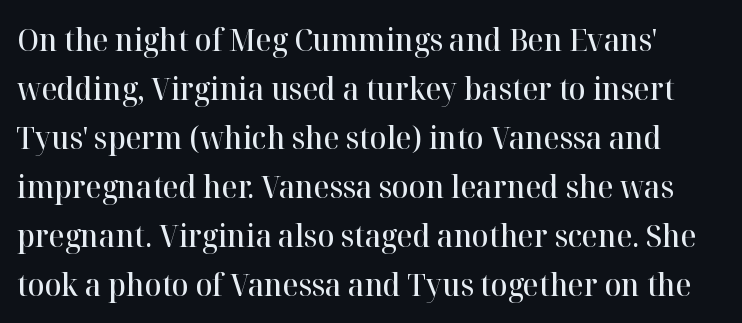
The image shows 31 px semibold serif type, upright; set normal line spacing (1.58x), normal letter spacing, not underlined; high stroke contrast and a medium x-height.
